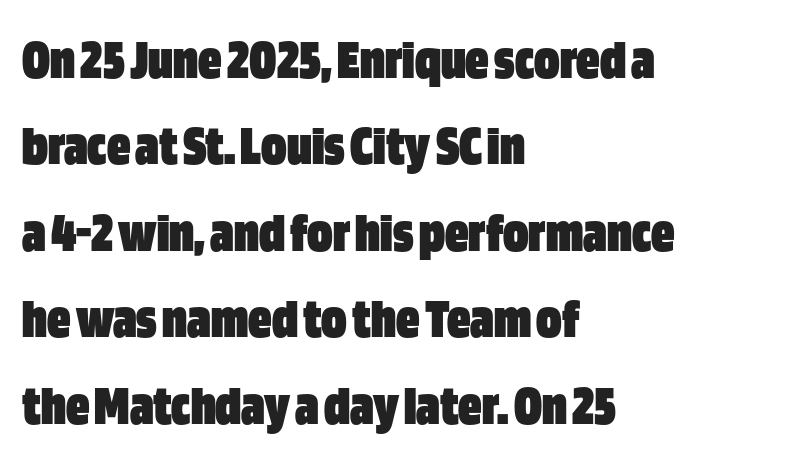
Here the glyphs are tracked normally, forming tight word shapes. This rendering features lettering with no underline. A normal amount of white space separates one row of letters from the next. Each glyph is drawn with heavy, bold strokes. The font's upright variant was chosen for this text.
